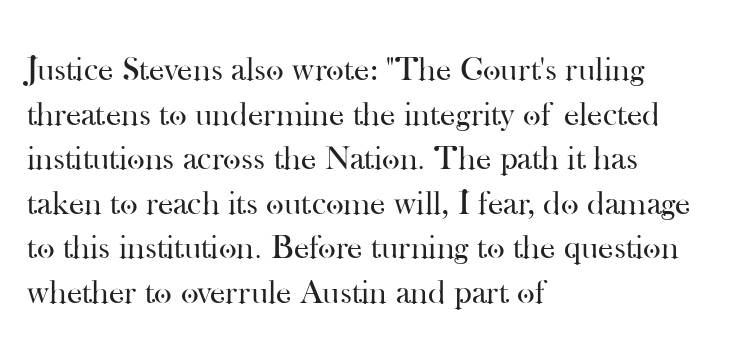
The rendering anchors every line to the left-hand side. Here the designer chose a conventional face with non-uniform glyph widths. This is serif lettering, the kind often seen in printed books. The strokes are not fattened; the text isn't bold. Only glyphs here, with clear space below each row. Does the lettering tilt? It doesn't — this is upright.
